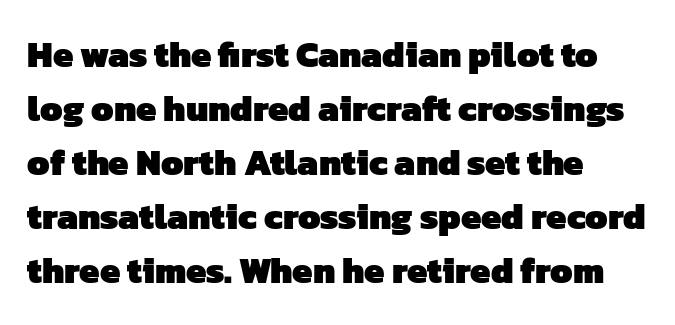
Q: Is the text bold? A: Yes.
Q: Is the typeface a serif or a sans-serif typeface? A: Sans-serif.
Q: Is the text underlined? A: No.
Q: How is the paragraph aligned? A: Left-aligned.
Q: Is the spacing between letters normal or unusually wide? A: Normal.
Q: Is the spacing between lines tight, normal or loose? A: Normal.
Q: Width (condensed, normal, or wide)? A: Normal.
Q: Stroke contrast? A: Low.
Q: x-height? A: Medium.
Q: Monospaced? A: No.
